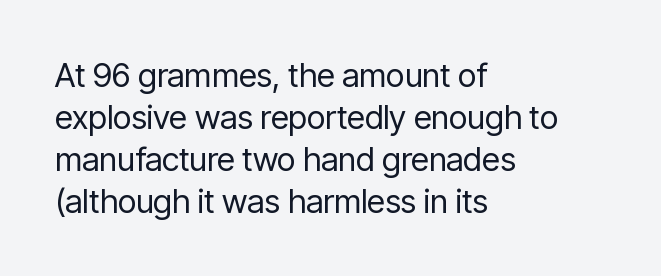
Q: Is the text bold? A: No.
Q: Is the text italic (slanted)? A: No, it is upright.
Q: Is the typeface a serif or a sans-serif typeface? A: Sans-serif.
Q: Is the text underlined? A: No.
Q: How is the paragraph aligned? A: Left-aligned.
Q: Is the spacing between letters normal or unusually wide? A: Normal.
Q: Is the spacing between lines tight, normal or loose? A: Normal.
Q: Width (condensed, normal, or wide)? A: Condensed.
Q: Stroke contrast? A: Low.
Q: x-height? A: Medium.
Q: Monospaced? A: No.
